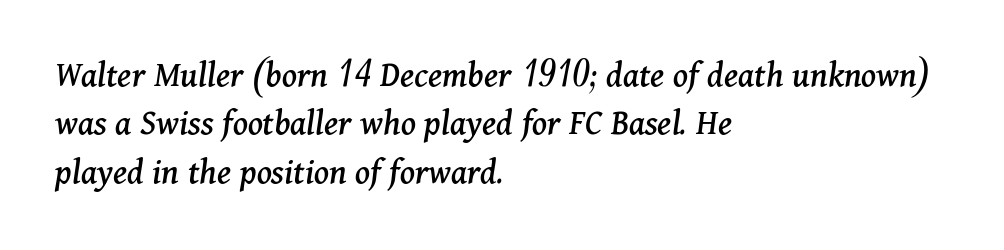
The image shows 37 px serif type, italic (leaning right); set left-aligned, normal line spacing (1.31x), normal letter spacing, not underlined; medium stroke contrast and a medium x-height.
